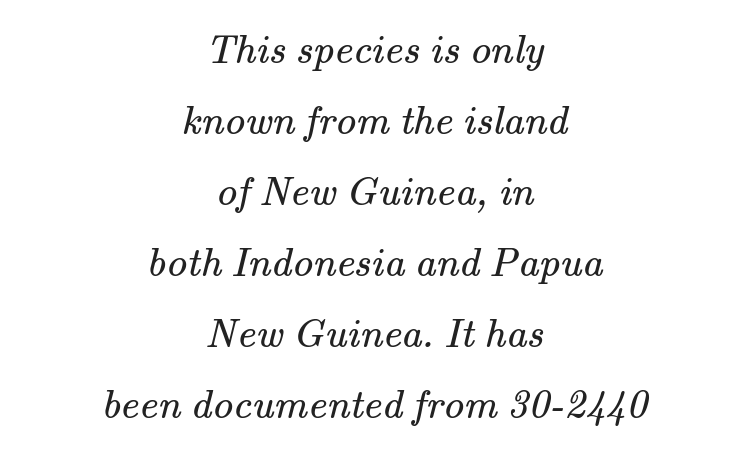
The image shows 41 px regular-weight serif type; set centered, line spacing 1.73x, normal letter spacing, not underlined; medium stroke contrast and a small x-height.
